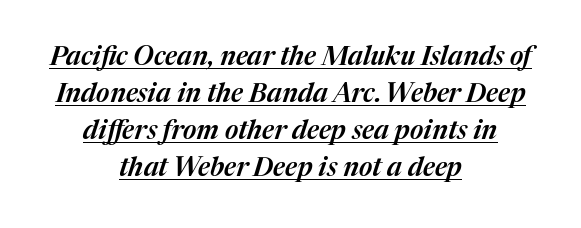
Q: Is the text italic (slanted)? A: Yes, it leans right by about 17 degrees.
Q: Is the text underlined? A: Yes.
Q: How is the paragraph aligned? A: Centered.
Q: Is the spacing between letters normal or unusually wide? A: Normal.
Q: Is the spacing between lines tight, normal or loose? A: Normal.
